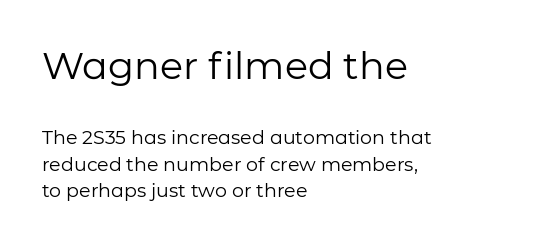
The image shows 38 px regular-weight sans-serif type, upright; set left-aligned, normal line spacing (1.39x), normal letter spacing, not underlined; the first (top) block is 2.0x larger; low stroke contrast and a medium x-height.
